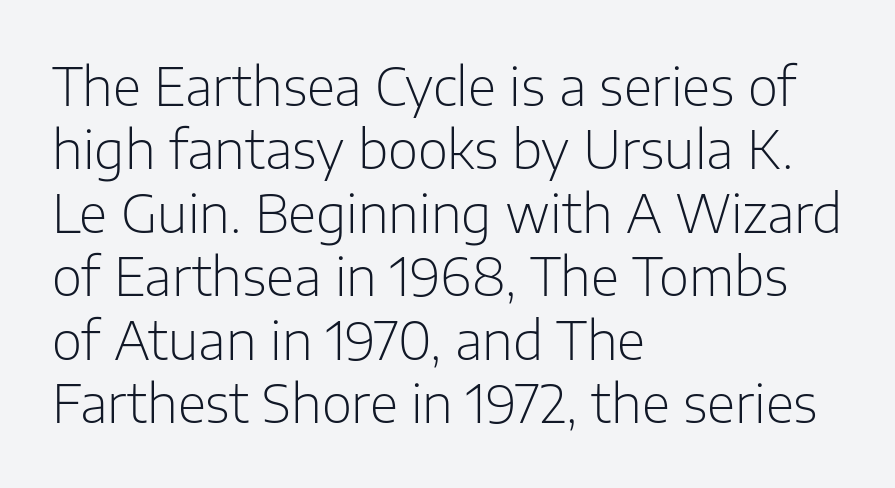
{"serif": "no", "italic": "no", "bold": "no", "weight": "light", "width": "normal", "stroke_contrast": "low", "x_height": "medium", "monospaced": "no", "underline": "no", "align": "left", "line_spacing_ratio": 1.22, "letter_spacing": "normal", "letter_spacing_em": 0.0, "glyph_px": 52}
